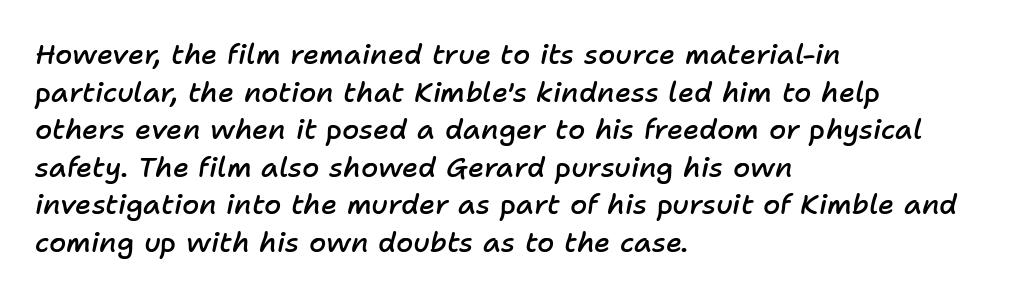
{"italic": "yes", "lean": "right", "slant_degrees": 11, "bold": "semi", "weight": "semibold", "width": "normal", "stroke_contrast": "low", "x_height": "medium", "monospaced": "no", "underline": "no", "align": "left", "line_spacing": "normal", "line_spacing_ratio": 1.34, "letter_spacing": "normal", "letter_spacing_em": 0.0, "glyph_px": 28}
